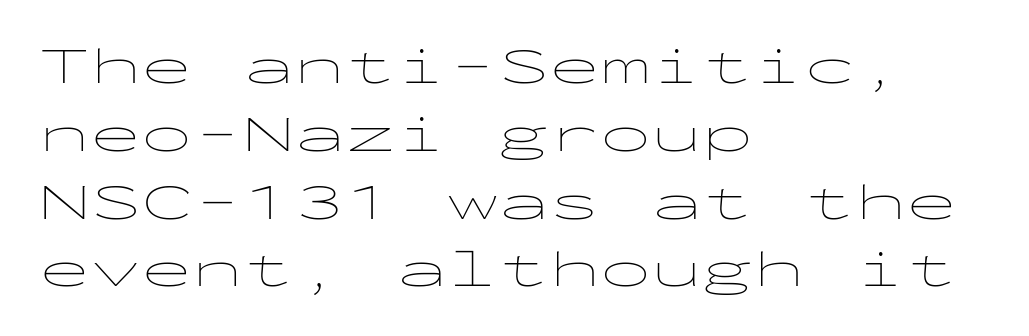
This sample has the even, mechanical cadence of fixed-width lettering. Posture: straight, roman, zero tilt. No extra ink here — the face is not bold. This block has exactly the height ordinary leading produces. Tracking here is standard; glyphs follow each other at the usual distance.
